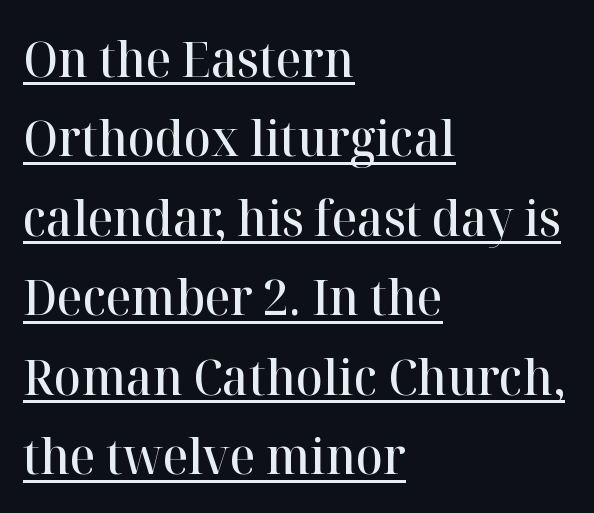
{"serif": "yes", "italic": "no", "bold": "semi", "weight": "semibold", "width": "normal", "stroke_contrast": "high", "x_height": "medium", "monospaced": "no", "underline": "yes", "align": "left", "line_spacing": "normal", "line_spacing_ratio": 1.59, "letter_spacing": "normal", "letter_spacing_em": 0.0, "glyph_px": 50}
